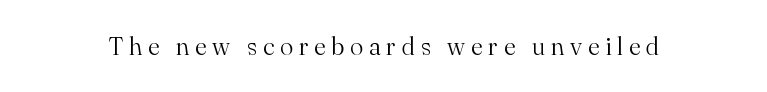
Nobody drew a line under any word here. Vertical strokes here are truly vertical. Words appear elongated and porous because spacing is wide. Is the stroke heavy? The answer is a plain regular-or-lighter.
